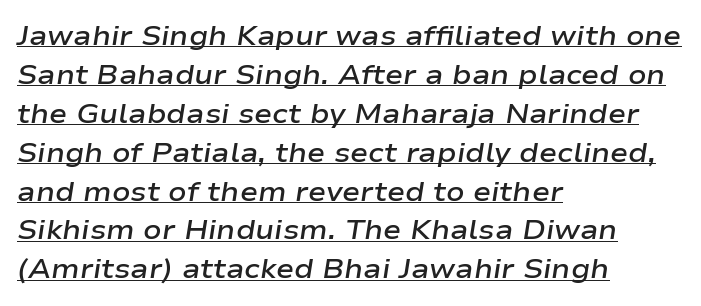
Q: Is the text bold? A: Semi-bold.
Q: Is the text italic (slanted)? A: Yes, it leans right by about 9 degrees.
Q: Is the text underlined? A: Yes.
Q: How is the paragraph aligned? A: Left-aligned.
Q: Is the spacing between letters normal or unusually wide? A: Normal.
Q: Is the spacing between lines tight, normal or loose? A: Normal.
